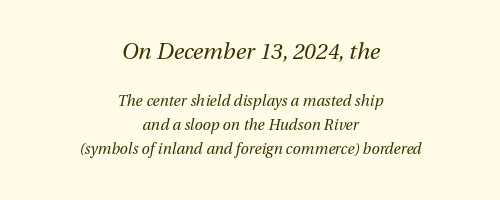
{"italic": "yes", "lean": "right", "slant_degrees": 13, "bold": "no", "underline": "no", "align": "center", "line_spacing": "normal", "line_spacing_ratio": 1.58, "letter_spacing": "normal", "letter_spacing_em": 0.0, "larger_block": "first", "size_ratio": 1.47, "glyph_px": 22}
